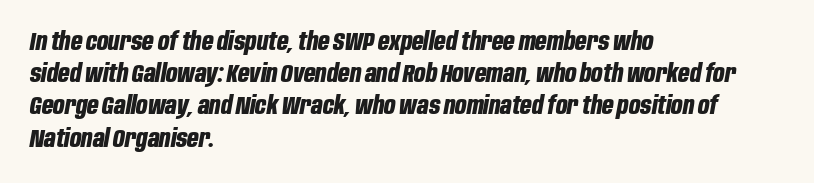
How heavy is the stroke? Heavy — this is a bold. The paragraph shown leans on its left margin. Horizontal bands of white between lines are of average thickness. The letterforms sit shoulder to shoulder at normal distance. The gap between lines stays unmarked.
